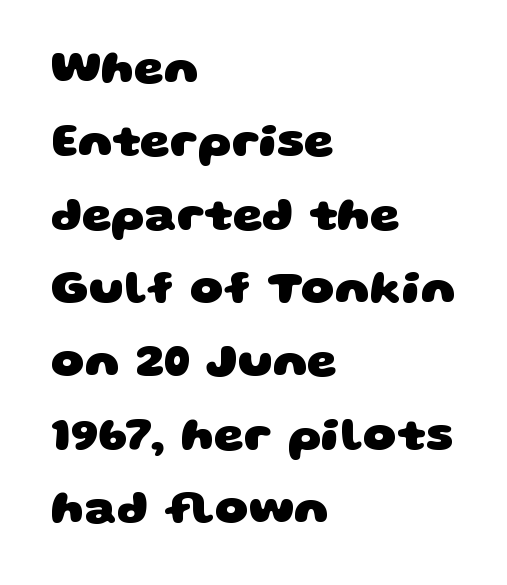
Q: Is the text bold? A: Yes.
Q: Is the typeface a serif or a sans-serif typeface? A: Sans-serif.
Q: Is the text underlined? A: No.
Q: How is the paragraph aligned? A: Left-aligned.
Q: Is the spacing between letters normal or unusually wide? A: Normal.
Q: Is the spacing between lines tight, normal or loose? A: Normal.
Q: Width (condensed, normal, or wide)? A: Wide.
Q: Stroke contrast? A: Low.
Q: x-height? A: Large.
Q: Monospaced? A: No.
